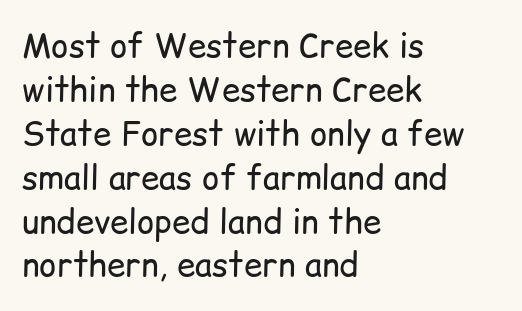
The image shows 33 px regular-weight sans-serif type, upright; set left-aligned, normal line spacing (1.33x), normal letter spacing, not underlined; low stroke contrast and a medium x-height.
